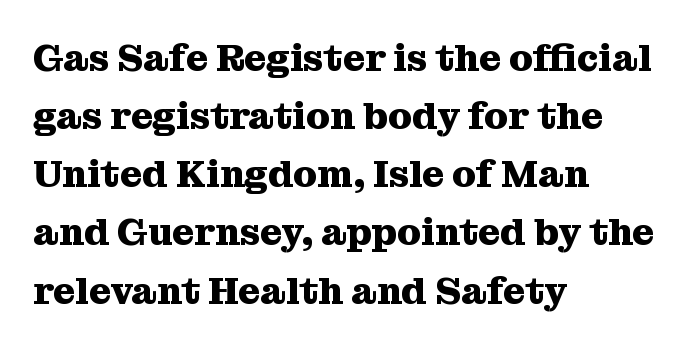
The image shows 38 px heavy serif type, upright; set left-aligned, normal line spacing (1.53x), normal letter spacing, not underlined; medium stroke contrast and a medium x-height.
